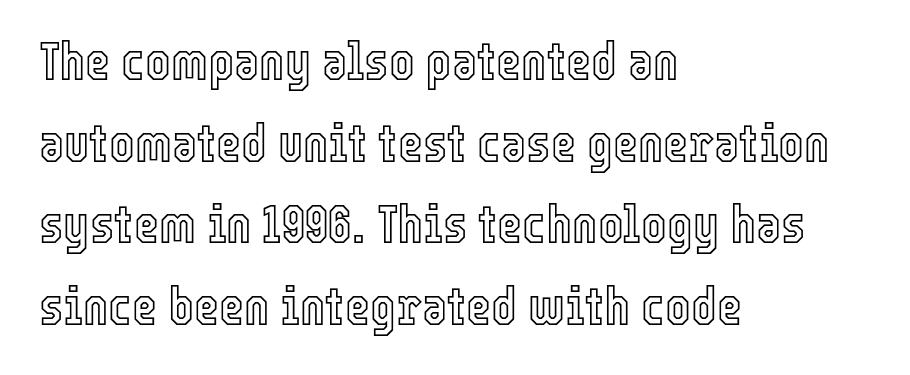
{"italic": "no", "width": "condensed", "x_height": "medium", "monospaced": "no", "underline": "no", "align": "left", "line_spacing": "normal", "line_spacing_ratio": 1.51, "letter_spacing": "normal", "letter_spacing_em": 0.0, "glyph_px": 54}
